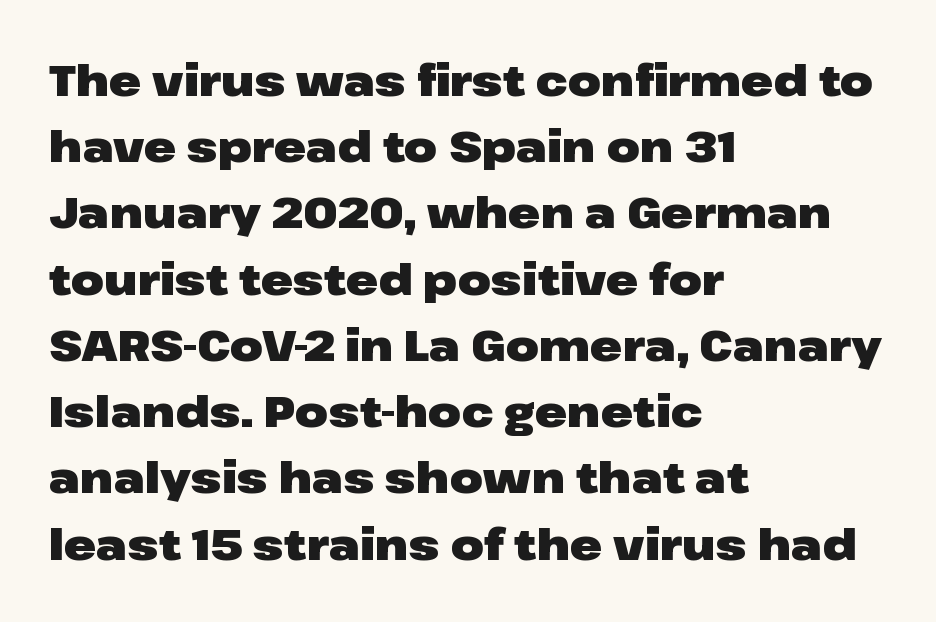
Students, observe: this is what conventionally led text looks like. Notice how the stems are strictly vertical — no italics here. Default kerning and tracking; the words read as compact shapes. Letterform terminals end flat and unadorned throughout the passage. Line starts are locked; line ends wander. The rendering uses natural spacing where letterforms have individual widths.
